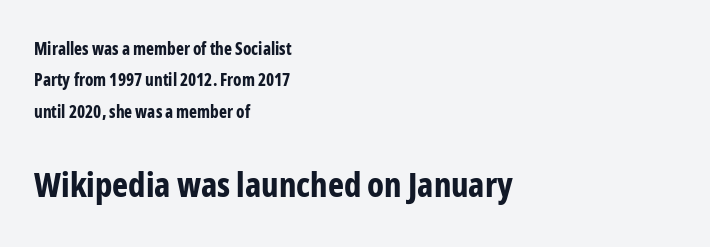
{"serif": "no", "italic": "no", "bold": "yes", "weight": "bold", "width": "condensed", "stroke_contrast": "low", "x_height": "medium", "monospaced": "no", "underline": "no", "align": "left", "line_spacing_ratio": 1.85, "letter_spacing": "normal", "letter_spacing_em": 0.0, "larger_block": "second", "size_ratio": 2.0, "glyph_px": 34}
